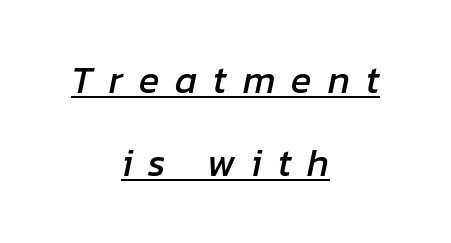
The image shows 38 px text type, italic (leaning right); set centered, loose line spacing (2.18x), unusually wide letter spacing (+0.42 em), underlined; low stroke contrast and a medium x-height.
